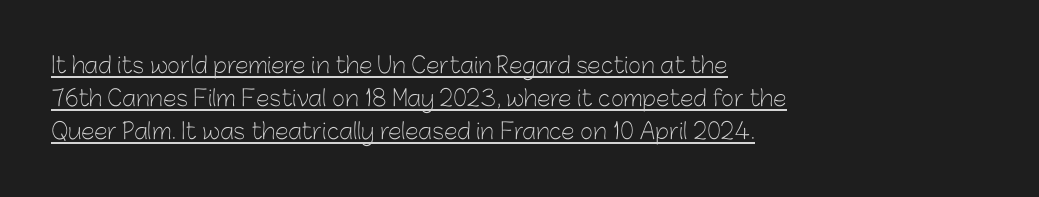
Q: Is the text bold? A: No.
Q: Is the text italic (slanted)? A: No, it is upright.
Q: Is the text underlined? A: Yes.
Q: How is the paragraph aligned? A: Left-aligned.
Q: Is the spacing between letters normal or unusually wide? A: Normal.
Q: Is the spacing between lines tight, normal or loose? A: Normal.
